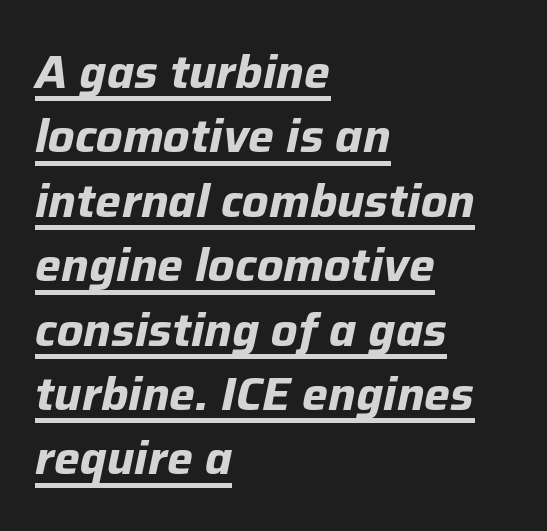
The image shows 46 px bold type, italic (leaning right); set left-aligned, normal line spacing (1.4x), normal letter spacing, underlined; low stroke contrast and a medium x-height.
